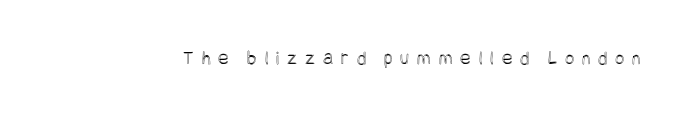
{"italic": "no", "underline": "no", "letter_spacing": "wide", "letter_spacing_em": 0.39, "glyph_px": 20}
